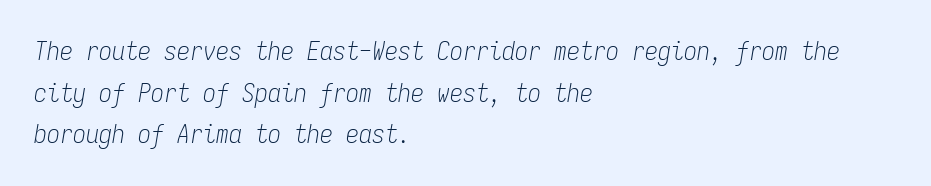
Q: Is the text bold? A: No.
Q: Is the text italic (slanted)? A: Yes, it leans right by about 9 degrees.
Q: Is the text underlined? A: No.
Q: How is the paragraph aligned? A: Left-aligned.
Q: Is the spacing between letters normal or unusually wide? A: Normal.
Q: Is the spacing between lines tight, normal or loose? A: Normal.
